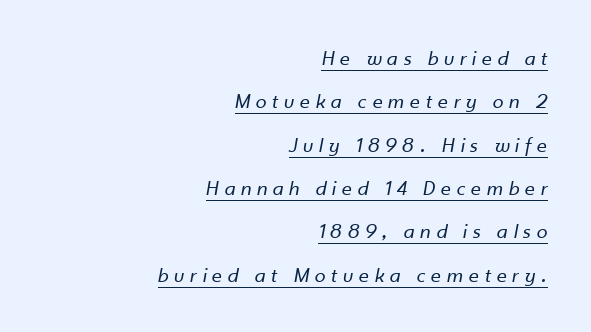
{"italic": "yes", "lean": "right", "slant_degrees": 10, "bold": "no", "underline": "yes", "align": "right", "line_spacing": "loose", "line_spacing_ratio": 1.97, "letter_spacing": "wide", "letter_spacing_em": 0.27, "glyph_px": 22}
